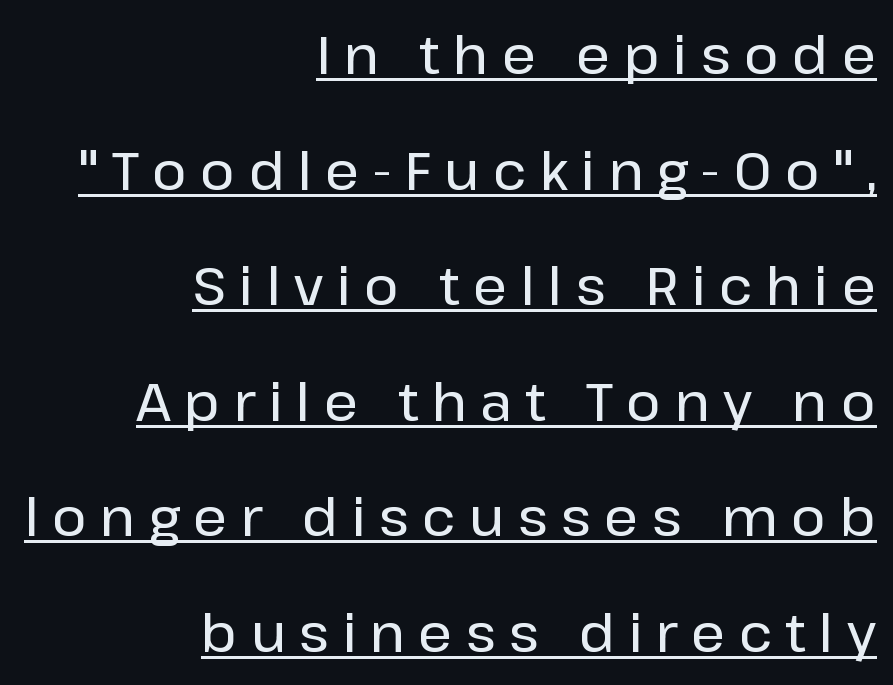
Leftover space on each line is placed entirely before the opening word. This rendering features underlined lettering. The type is letterspaced generously, with wide tracking. Summary of vertical rhythm: relaxed, with wide interline spacing.
